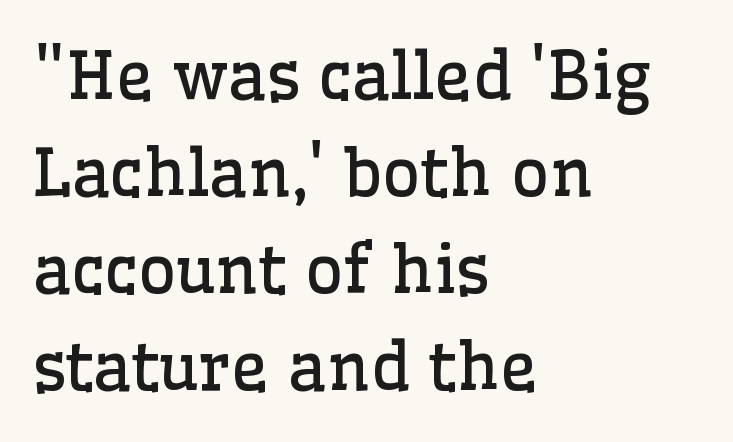
{"serif": "yes", "italic": "no", "bold": "no", "weight": "regular", "width": "normal", "stroke_contrast": "low", "x_height": "medium", "monospaced": "no", "underline": "no", "align": "left", "line_spacing": "normal", "line_spacing_ratio": 1.47, "letter_spacing": "normal", "letter_spacing_em": 0.0, "glyph_px": 66}
